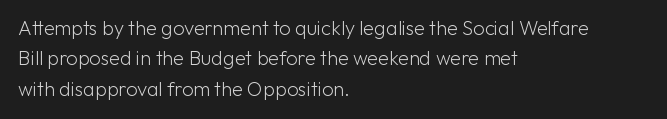
Q: Is the text bold? A: No.
Q: Is the text italic (slanted)? A: No, it is upright.
Q: Is the text underlined? A: No.
Q: How is the paragraph aligned? A: Left-aligned.
Q: Is the spacing between letters normal or unusually wide? A: Normal.
Q: Is the spacing between lines tight, normal or loose? A: Normal.
